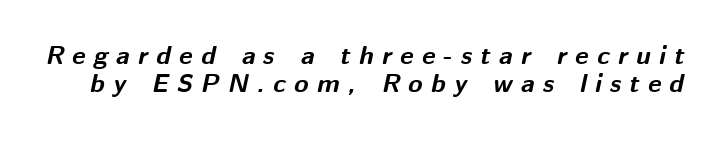
The passage shown leans; its letterforms are oblique. The lines are packed closely together with very little leading. Words float on clear page, feet unadorned. Heavy, bold letterforms.
